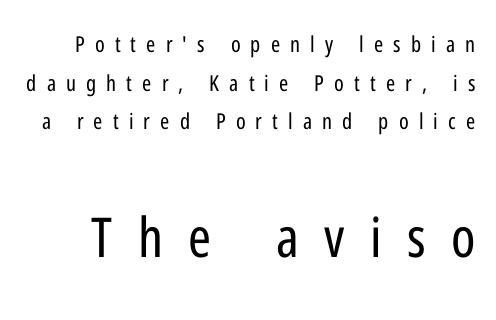
Between one letter and the next there's a generous, obvious gap. The lower block of text is set noticeably larger than the block above it. Is the stroke heavy? The answer is a plain regular-or-lighter. The face used here is proportionally spaced, like ordinary book or web type. Does the type have serifs? No, each stem ends abruptly.
